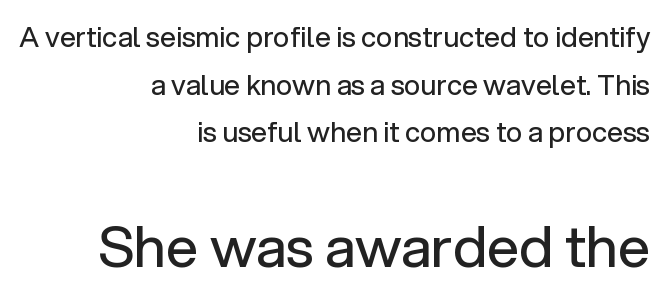
The image shows 57 px regular-weight sans-serif type, upright; set right-aligned, normal line spacing (1.7x), normal letter spacing, not underlined; the second (bottom) block is 2.04x larger; low stroke contrast and a medium x-height.
